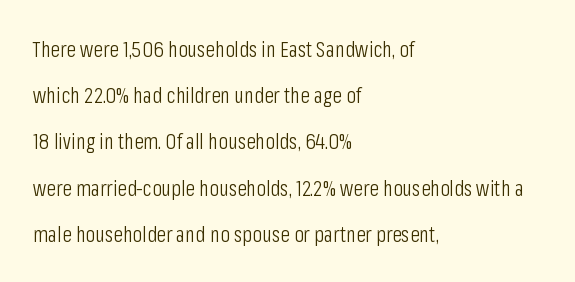
Q: Is the text bold? A: No.
Q: Is the text italic (slanted)? A: No, it is upright.
Q: Is the text underlined? A: No.
Q: How is the paragraph aligned? A: Left-aligned.
Q: Is the spacing between letters normal or unusually wide? A: Normal.
Q: Is the spacing between lines tight, normal or loose? A: Loose.
